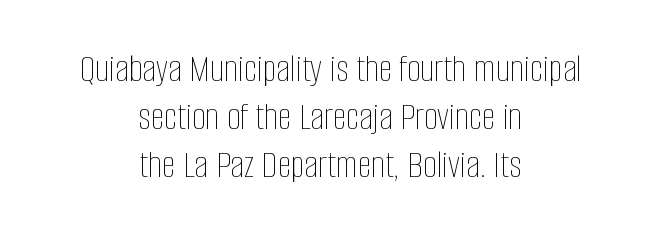
The image shows 39 px thin, condensed type, upright; set centered, line spacing 1.23x, normal letter spacing, not underlined; low stroke contrast and a large x-height.
